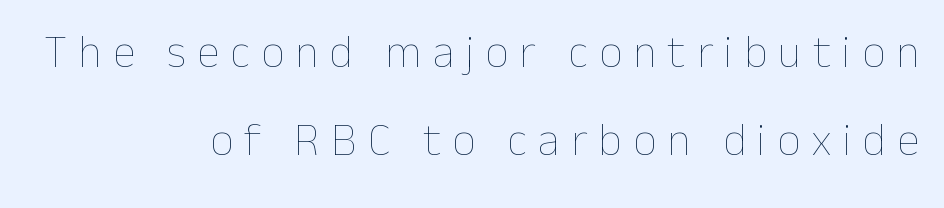
Q: Is the text bold? A: No.
Q: Is the text italic (slanted)? A: No, it is upright.
Q: Is the text underlined? A: No.
Q: How is the paragraph aligned? A: Right-aligned.
Q: Is the spacing between letters normal or unusually wide? A: Unusually wide.
Q: Is the spacing between lines tight, normal or loose? A: Loose.
Q: Width (condensed, normal, or wide)? A: Normal.
Q: Stroke contrast? A: Low.
Q: x-height? A: Medium.
Q: Monospaced? A: No.
